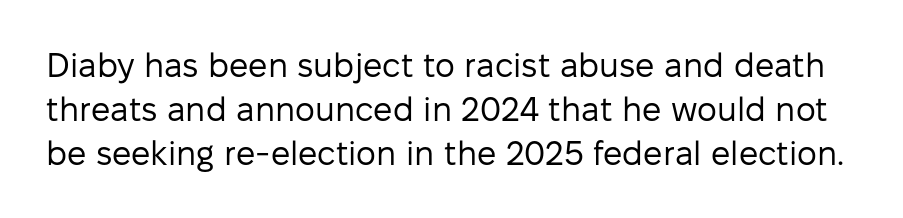
Underlining? Definitely not there. Letterform terminals end flat and unadorned throughout the passage. Evenly set lines give the paragraph a standard silhouette. These lines keep a tight, regular rhythm from letter to letter.
